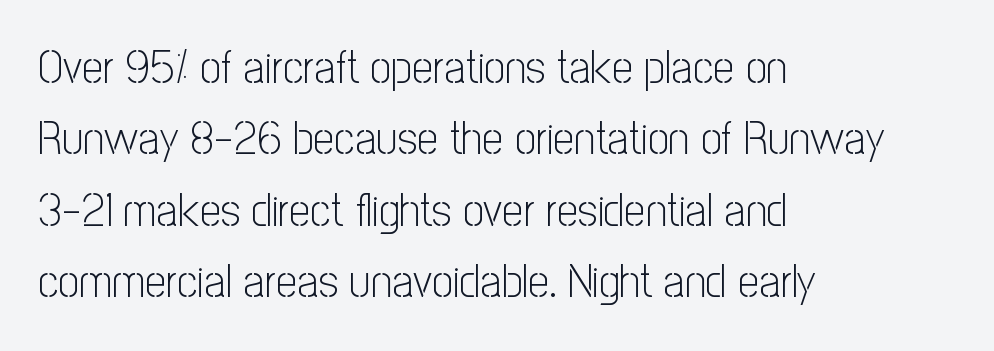
{"serif": "no", "italic": "no", "bold": "no", "weight": "light", "width": "condensed", "stroke_contrast": "low", "x_height": "medium", "monospaced": "no", "underline": "no", "align": "left", "line_spacing": "normal", "line_spacing_ratio": 1.52, "letter_spacing": "normal", "letter_spacing_em": 0.0, "glyph_px": 47}
